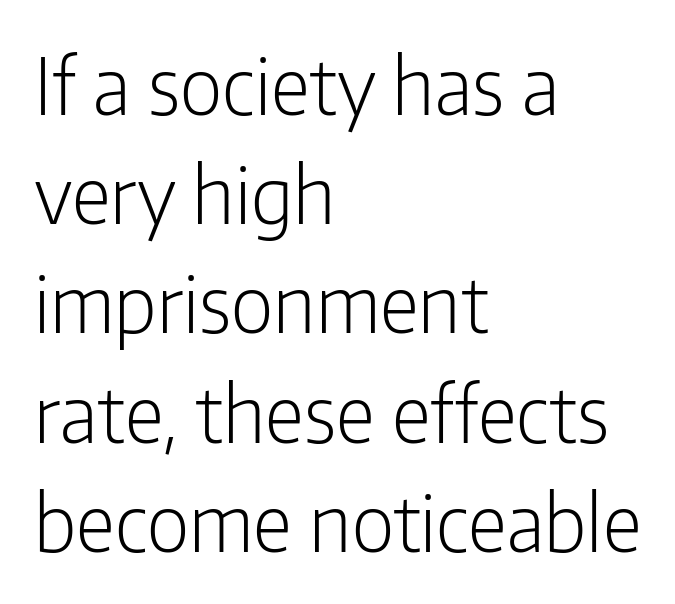
Q: Is the text bold? A: No.
Q: Is the text italic (slanted)? A: No, it is upright.
Q: Is the typeface a serif or a sans-serif typeface? A: Sans-serif.
Q: Is the text underlined? A: No.
Q: How is the paragraph aligned? A: Left-aligned.
Q: Is the spacing between letters normal or unusually wide? A: Normal.
Q: Is the spacing between lines tight, normal or loose? A: Normal.
Q: Width (condensed, normal, or wide)? A: Condensed.
Q: Stroke contrast? A: Low.
Q: x-height? A: Medium.
Q: Monospaced? A: No.
